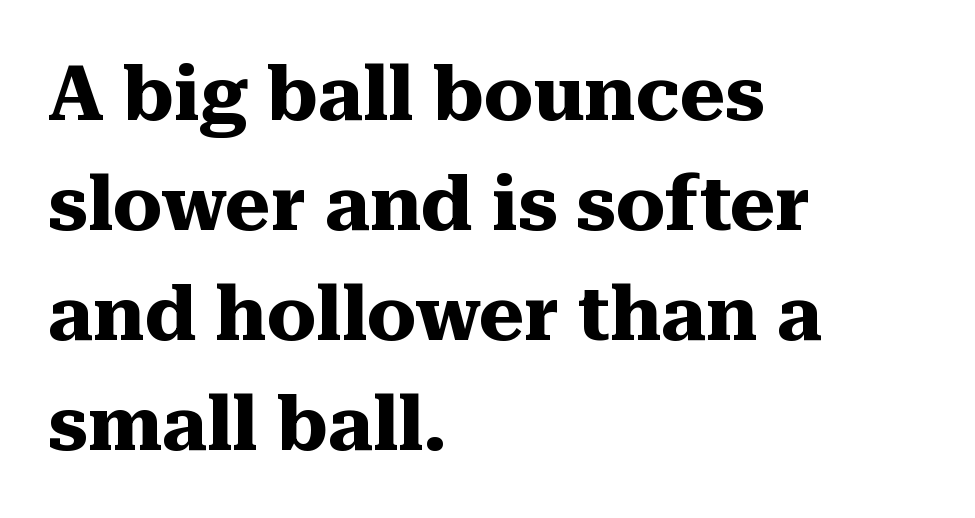
Q: Is the text bold? A: Yes.
Q: Is the text italic (slanted)? A: No, it is upright.
Q: Is the typeface a serif or a sans-serif typeface? A: Serif.
Q: Is the text underlined? A: No.
Q: How is the paragraph aligned? A: Left-aligned.
Q: Is the spacing between letters normal or unusually wide? A: Normal.
Q: Is the spacing between lines tight, normal or loose? A: Normal.
Q: Width (condensed, normal, or wide)? A: Normal.
Q: Stroke contrast? A: Medium.
Q: x-height? A: Medium.
Q: Monospaced? A: No.
